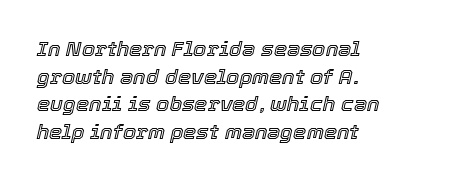
The image shows 21 px text type, italic (leaning right); set left-aligned, normal line spacing (1.31x), normal letter spacing, not underlined.
